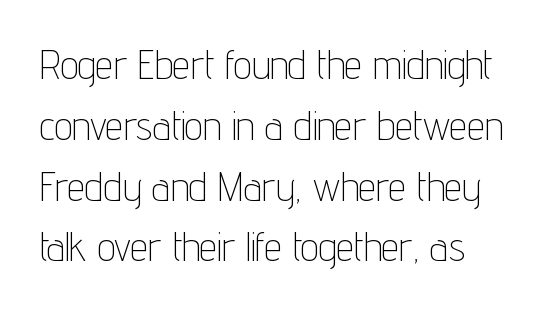
The rendering uses natural spacing where letterforms have individual widths. Letterform terminals end flat and unadorned throughout the passage. Upright lettering throughout. Heft: none added — not bold.
